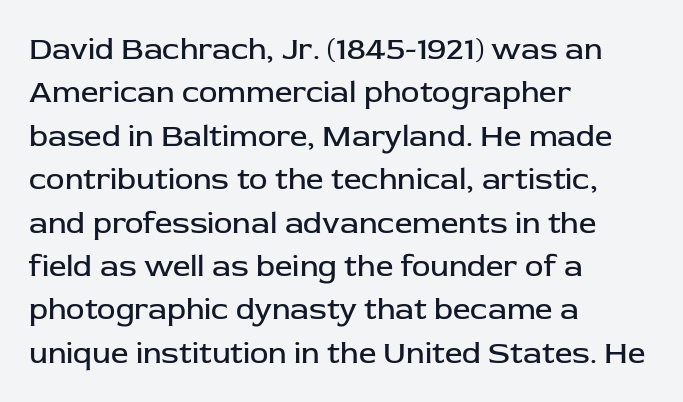
The image shows 31 px regular-weight sans-serif type, upright; set left-aligned, normal line spacing (1.4x), normal letter spacing, not underlined; low stroke contrast and a medium x-height.
